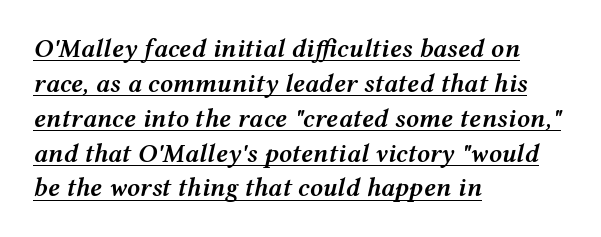
The image shows 26 px text type, italic (leaning right); set left-aligned, normal line spacing (1.34x), normal letter spacing, underlined.
